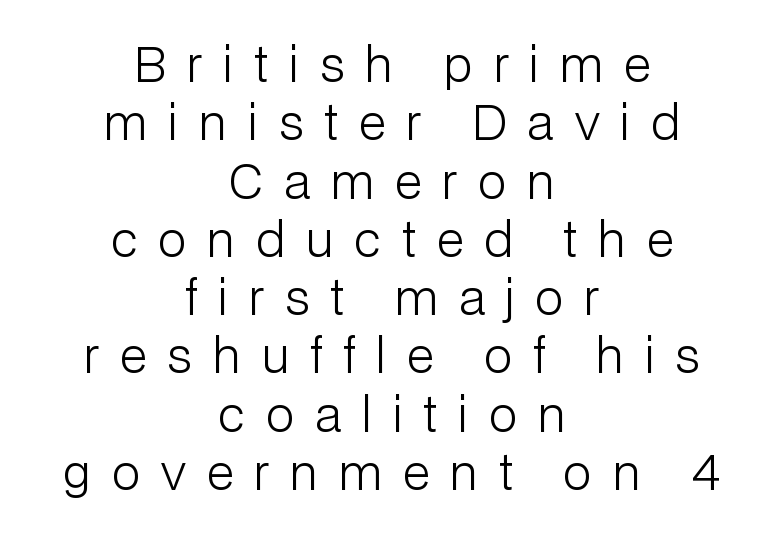
{"serif": "no", "italic": "no", "bold": "no", "weight": "light", "width": "normal", "stroke_contrast": "low", "x_height": "medium", "monospaced": "no", "underline": "no", "align": "center", "line_spacing_ratio": 1.24, "letter_spacing": "wide", "letter_spacing_em": 0.45, "glyph_px": 47}
